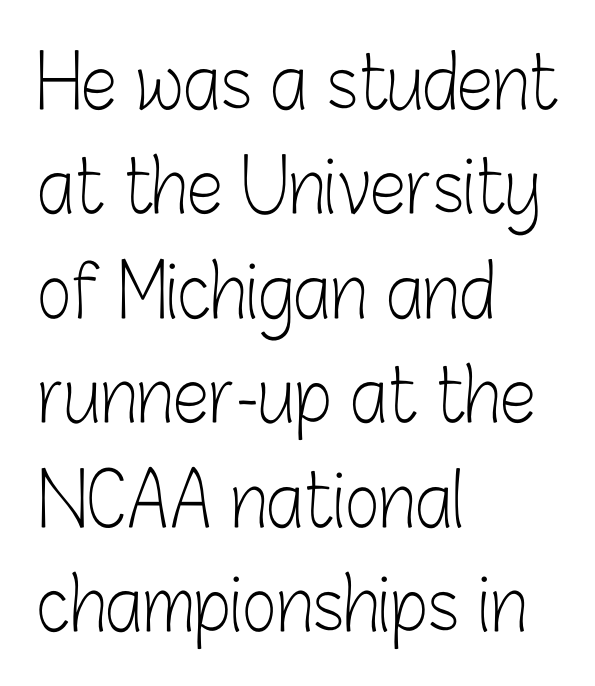
{"serif": "no", "italic": "no", "bold": "no", "weight": "light", "width": "condensed", "stroke_contrast": "low", "x_height": "medium", "monospaced": "no", "underline": "no", "align": "left", "line_spacing": "normal", "line_spacing_ratio": 1.43, "letter_spacing": "normal", "letter_spacing_em": 0.0, "glyph_px": 73}
